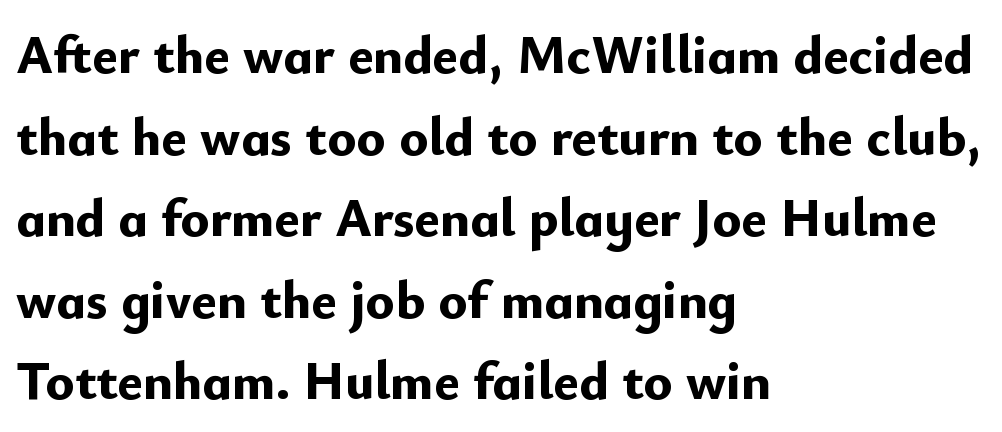
Q: Is the text bold? A: Yes.
Q: Is the text italic (slanted)? A: No, it is upright.
Q: Is the typeface a serif or a sans-serif typeface? A: Sans-serif.
Q: Is the text underlined? A: No.
Q: How is the paragraph aligned? A: Left-aligned.
Q: Is the spacing between letters normal or unusually wide? A: Normal.
Q: Is the spacing between lines tight, normal or loose? A: Normal.
Q: Width (condensed, normal, or wide)? A: Normal.
Q: Stroke contrast? A: Low.
Q: x-height? A: Small.
Q: Monospaced? A: No.
